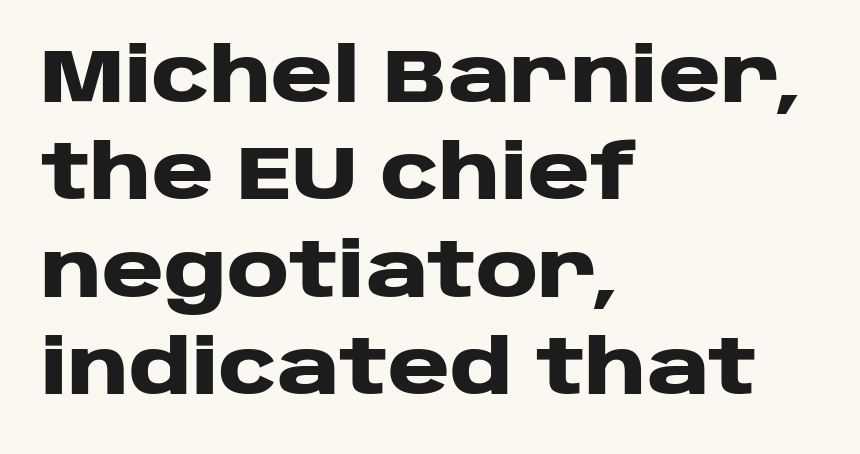
The image shows 76 px heavy, wide sans-serif type, upright; set left-aligned, normal line spacing (1.28x), normal letter spacing, not underlined; low stroke contrast and a large x-height.
